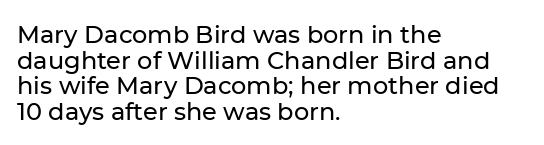
Descenders hang freely into open space. The lines are quadded left. Compared with typical body copy, the letter spacing here is the same. The lettering stays uniformly vertical, giving the passage a roman look. Horizontal bands of white between lines are thin slivers.
